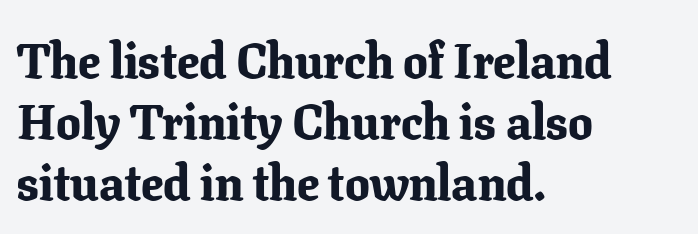
This rendering employs a face with finishing strokes, i.e., a serif. Summary of vertical rhythm: regular, with standard interline spacing. Typeset ragged right — the left edge is the straight one. Clear beneath every line of the passage.
